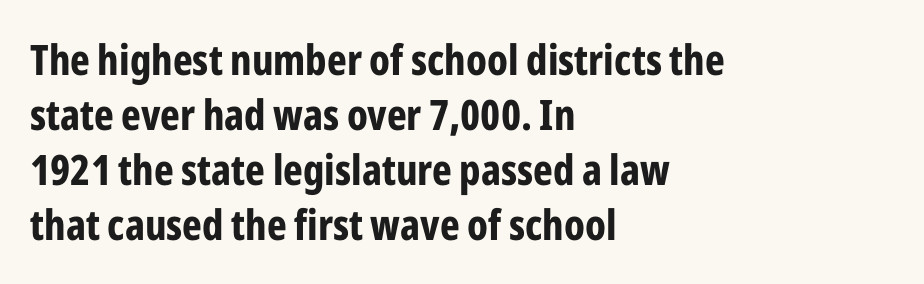
Q: Is the text bold? A: Yes.
Q: Is the text italic (slanted)? A: No, it is upright.
Q: Is the typeface a serif or a sans-serif typeface? A: Sans-serif.
Q: Is the text underlined? A: No.
Q: How is the paragraph aligned? A: Left-aligned.
Q: Is the spacing between letters normal or unusually wide? A: Normal.
Q: Is the spacing between lines tight, normal or loose? A: Normal.
Q: Width (condensed, normal, or wide)? A: Condensed.
Q: Stroke contrast? A: Low.
Q: x-height? A: Medium.
Q: Monospaced? A: No.
